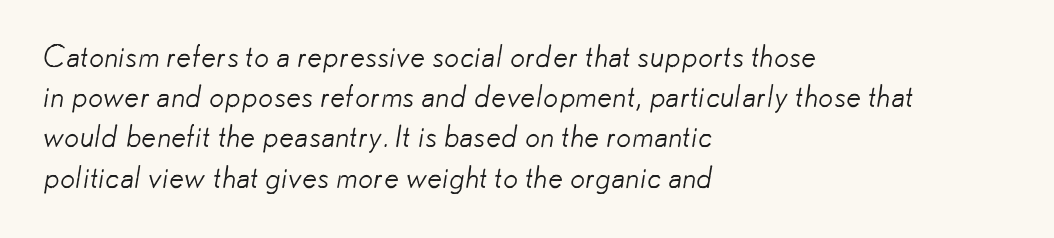
If you drew a ruler down the left edge, every line would touch it. Observe the ordinary spacing: letters are neighbours, not strangers. Here the designer chose a conventional face with non-uniform glyph widths. To sum up the face: it is a sans, with no serifs. Vertically, the passage feels balanced, rows spaced as you'd expect.
